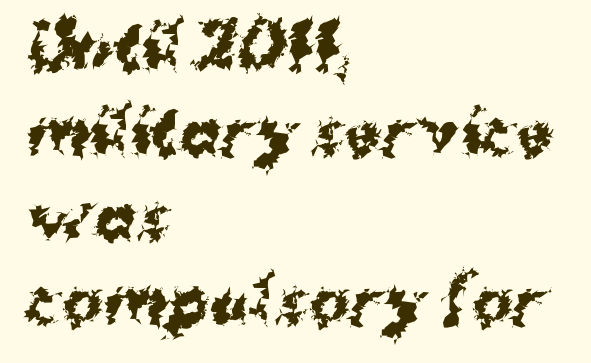
Q: Is the text bold? A: Yes.
Q: Is the text italic (slanted)? A: Yes.
Q: Is the typeface a serif or a sans-serif typeface? A: Sans-serif.
Q: Is the text underlined? A: No.
Q: How is the paragraph aligned? A: Left-aligned.
Q: Is the spacing between letters normal or unusually wide? A: Normal.
Q: Is the spacing between lines tight, normal or loose? A: Normal.
Q: Width (condensed, normal, or wide)? A: Normal.
Q: Stroke contrast? A: Medium.
Q: x-height? A: Medium.
Q: Monospaced? A: No.
